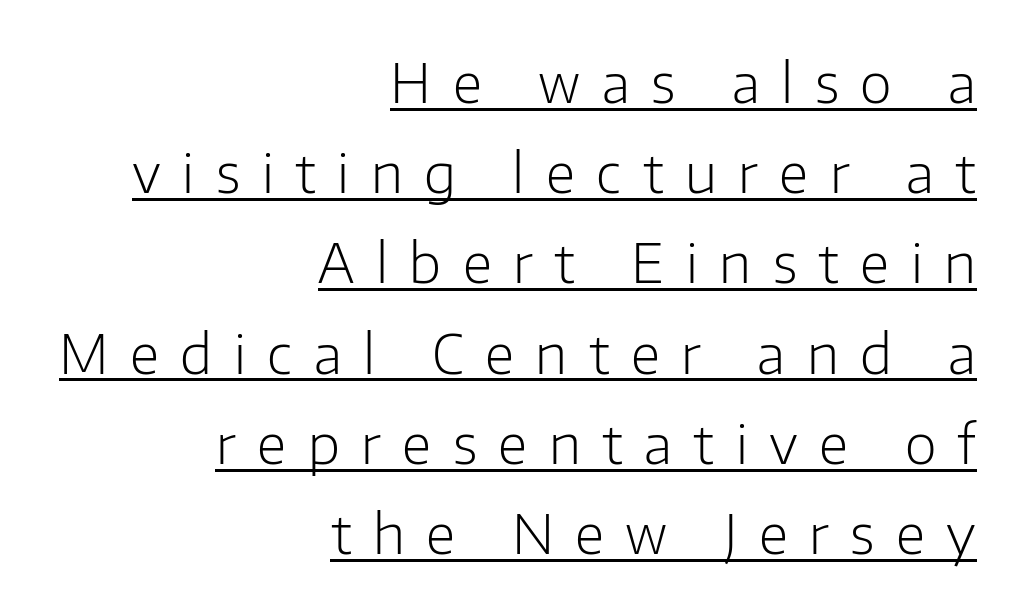
The image shows 55 px light sans-serif type, upright; set right-aligned, normal line spacing (1.64x), unusually wide letter spacing (+0.39 em), underlined; low stroke contrast and a medium x-height.
